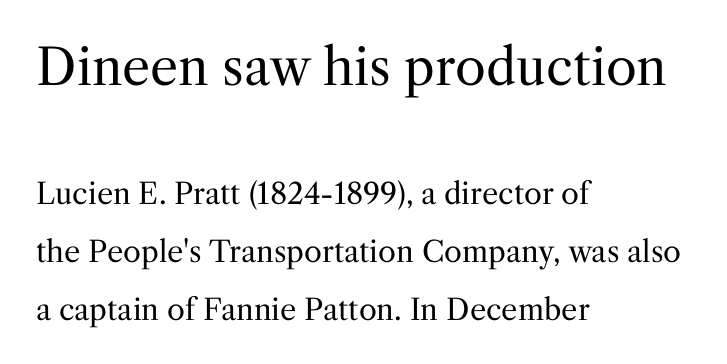
{"serif": "yes", "italic": "no", "bold": "no", "weight": "regular", "width": "normal", "stroke_contrast": "medium", "x_height": "medium", "monospaced": "no", "underline": "no", "align": "left", "line_spacing": "loose", "line_spacing_ratio": 1.99, "letter_spacing": "normal", "letter_spacing_em": 0.0, "larger_block": "first", "size_ratio": 1.72, "glyph_px": 50}
